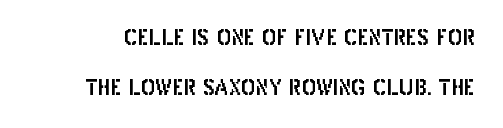
The image shows 22 px text type, upright; set loose line spacing (2.27x), normal letter spacing, not underlined.
